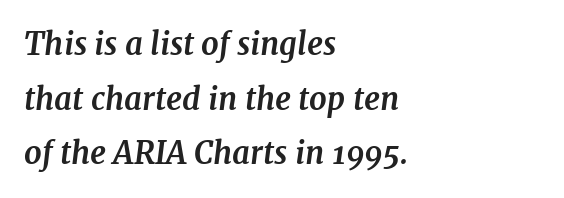
It's the slanting kind of type. A typesetter would call this zero additional tracking. The glyphs have the mass of a bold cut. Line beginnings align vertically; line endings do not. A clean baseline with only descenders dipping below it.
